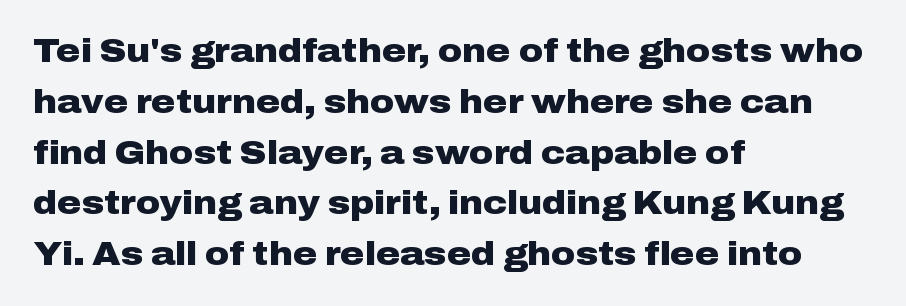
Q: Is the text bold? A: Yes.
Q: Is the text italic (slanted)? A: No, it is upright.
Q: Is the typeface a serif or a sans-serif typeface? A: Sans-serif.
Q: Is the text underlined? A: No.
Q: How is the paragraph aligned? A: Left-aligned.
Q: Is the spacing between letters normal or unusually wide? A: Normal.
Q: Is the spacing between lines tight, normal or loose? A: Normal.
Q: Width (condensed, normal, or wide)? A: Wide.
Q: Stroke contrast? A: Low.
Q: x-height? A: Medium.
Q: Monospaced? A: No.
